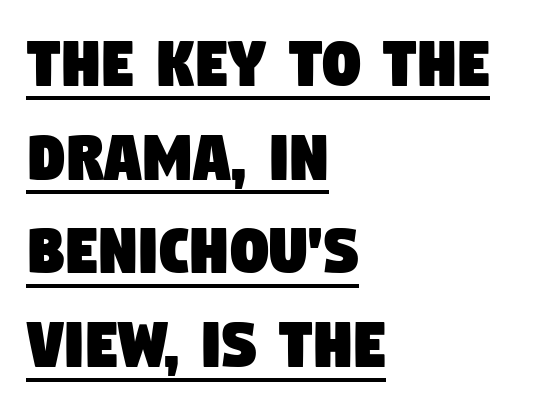
{"serif": "no", "width": "condensed", "stroke_contrast": "low", "x_height": "large", "monospaced": "no", "underline": "yes", "align": "left", "line_spacing": "normal", "line_spacing_ratio": 1.25, "letter_spacing": "normal", "letter_spacing_em": 0.0, "glyph_px": 75}
